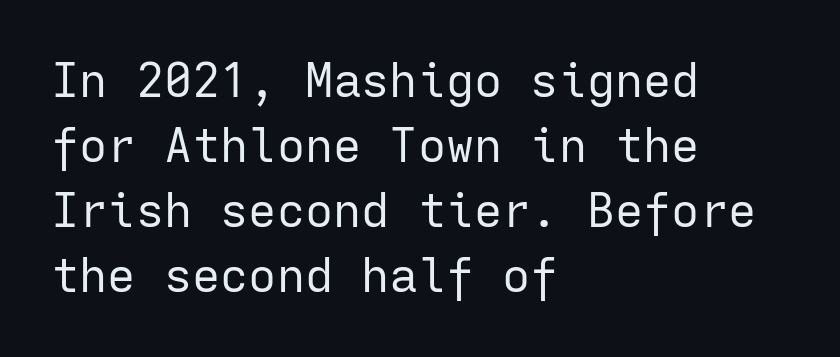
This is roman type, the default non-slanted kind. The vertical gap from one line to the next is medium. Characters follow at the spacing the type designer built in. Each letter, wide or thin by design, is forced into the same width here.
